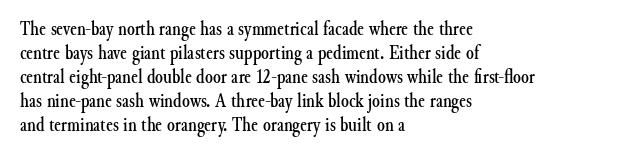
Does the lettering tilt? It doesn't — this is upright. The lines are quadded left. Unmarked baselines from the first word to the last. Characters follow at the spacing the type designer built in.
